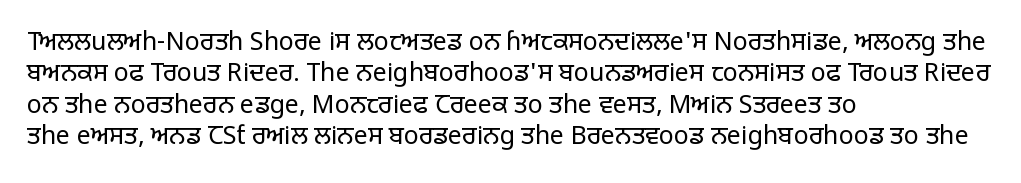
The image shows 25 px text type, upright; set left-aligned, normal line spacing (1.26x), normal letter spacing, not underlined.
